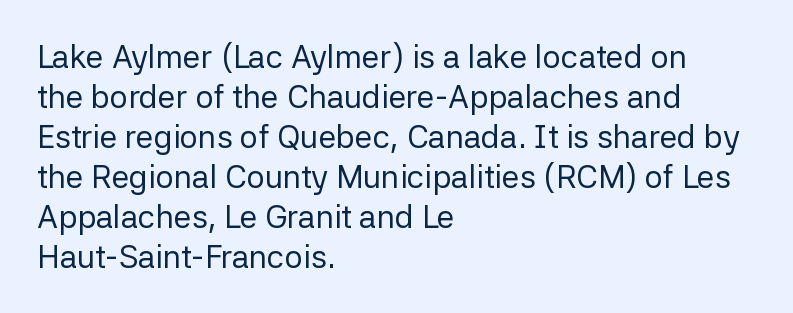
Q: Is the text bold? A: No.
Q: Is the text italic (slanted)? A: No, it is upright.
Q: Is the typeface a serif or a sans-serif typeface? A: Sans-serif.
Q: Is the text underlined? A: No.
Q: How is the paragraph aligned? A: Left-aligned.
Q: Is the spacing between letters normal or unusually wide? A: Normal.
Q: Is the spacing between lines tight, normal or loose? A: Normal.
Q: Width (condensed, normal, or wide)? A: Normal.
Q: Stroke contrast? A: Low.
Q: x-height? A: Medium.
Q: Monospaced? A: No.
